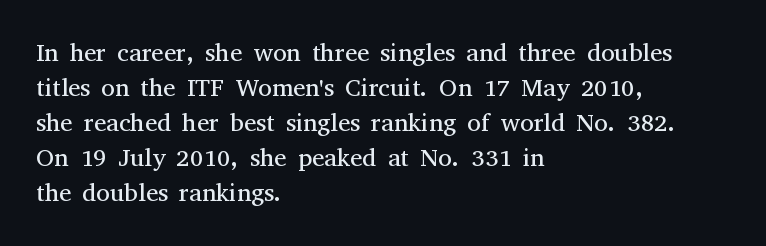
Nobody drew a line under any word here. The passage is arranged the way most books set body copy — flush left. Is the stroke heavy? The answer is a plain regular-or-lighter. Nobody touched the tracking dial on this one. A roman cut, with each character standing at attention. The space between consecutive lines is moderate.
